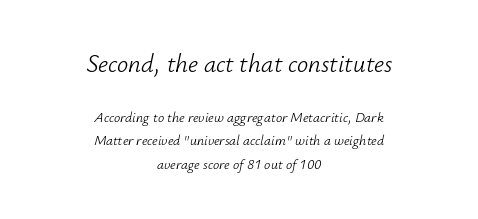
{"italic": "yes", "lean": "right", "slant_degrees": 12, "bold": "no", "underline": "no", "align": "center", "line_spacing": "normal", "line_spacing_ratio": 1.67, "letter_spacing": "normal", "letter_spacing_em": 0.0, "larger_block": "first", "size_ratio": 1.79, "glyph_px": 25}
